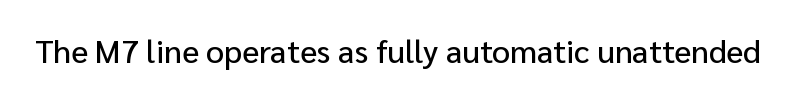
Rendered with straight, roman letterforms. You could not count columns in this text — the font is proportionally spaced. Rule under the text: the space is simply empty. The letters carry no serifs — their stems end cleanly without finishing strokes. This sample uses plain, unmodified letter spacing.
